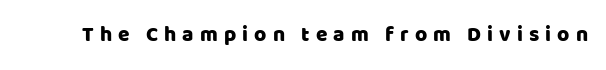
{"italic": "no", "underline": "no", "letter_spacing": "wide", "letter_spacing_em": 0.29, "glyph_px": 21}
